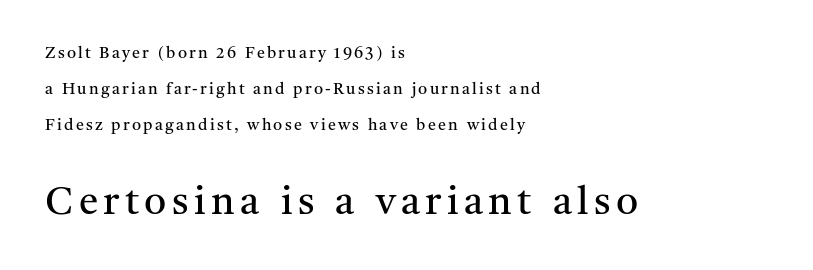
{"serif": "yes", "italic": "no", "bold": "no", "weight": "regular", "width": "normal", "stroke_contrast": "medium", "x_height": "medium", "monospaced": "no", "underline": "no", "align": "left", "line_spacing": "loose", "line_spacing_ratio": 2.25, "larger_block": "second", "size_ratio": 2.44, "glyph_px": 39}
